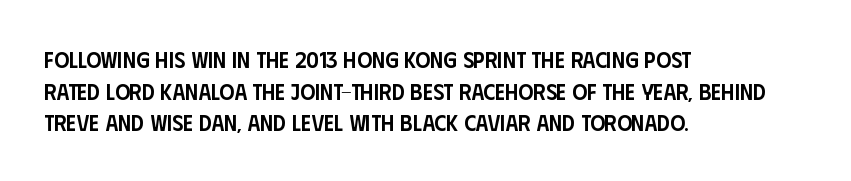
{"italic": "no", "bold": "semi", "underline": "no", "align": "left", "line_spacing": "normal", "line_spacing_ratio": 1.38, "letter_spacing": "normal", "letter_spacing_em": 0.0, "glyph_px": 23}
